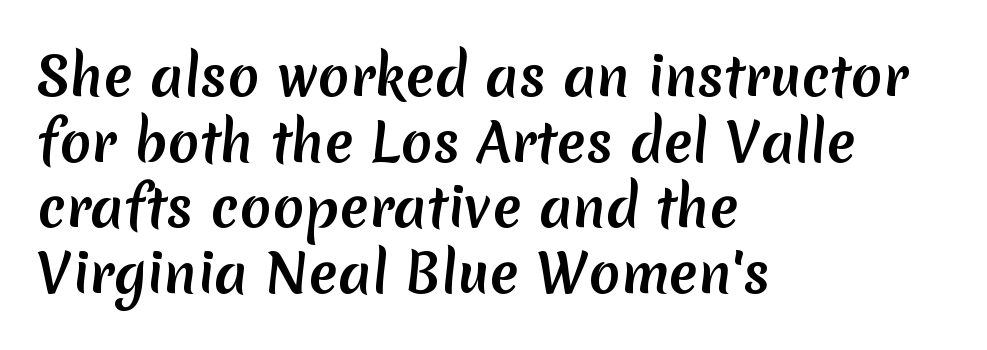
{"serif": "no", "width": "normal", "stroke_contrast": "medium", "x_height": "medium", "monospaced": "no", "underline": "no", "align": "left", "line_spacing_ratio": 1.24, "letter_spacing": "normal", "letter_spacing_em": 0.0, "glyph_px": 53}
